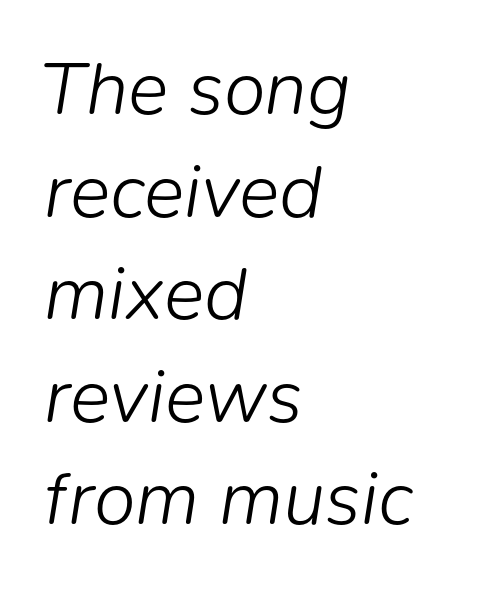
Q: Is the text bold? A: No.
Q: Is the text italic (slanted)? A: Yes, it leans right by about 9 degrees.
Q: Is the text underlined? A: No.
Q: How is the paragraph aligned? A: Left-aligned.
Q: Is the spacing between letters normal or unusually wide? A: Normal.
Q: Is the spacing between lines tight, normal or loose? A: Normal.
Q: Width (condensed, normal, or wide)? A: Normal.
Q: Stroke contrast? A: Low.
Q: x-height? A: Medium.
Q: Monospaced? A: No.
